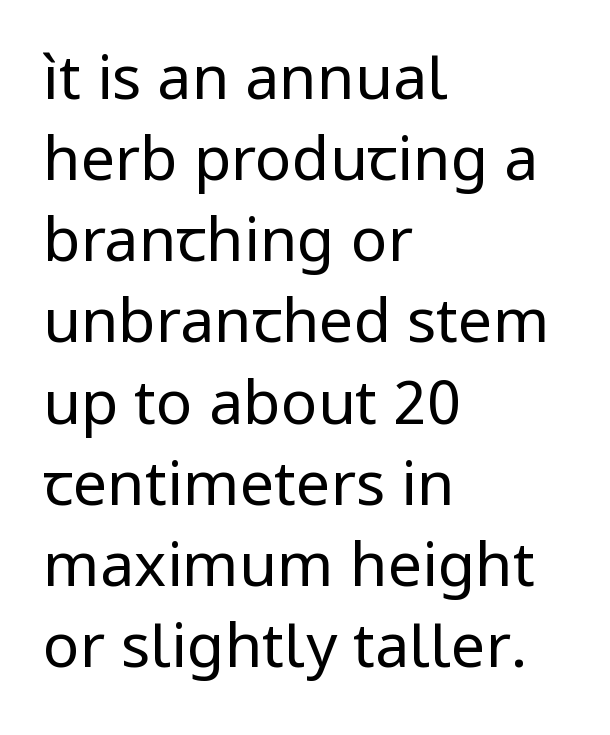
{"serif": "no", "italic": "no", "bold": "no", "weight": "regular", "width": "normal", "stroke_contrast": "low", "x_height": "medium", "monospaced": "no", "underline": "no", "align": "left", "line_spacing": "normal", "line_spacing_ratio": 1.33, "letter_spacing": "normal", "letter_spacing_em": 0.0, "glyph_px": 61}
